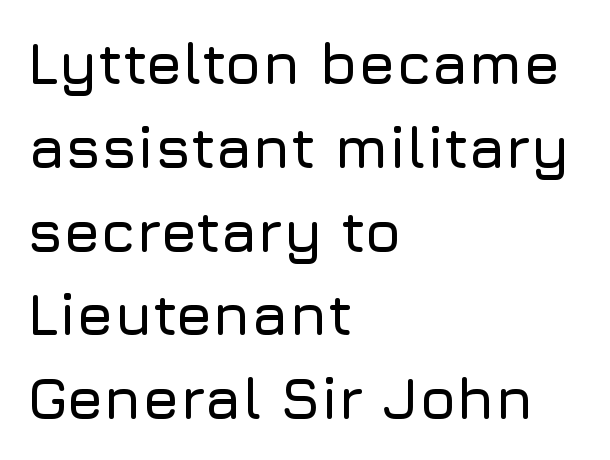
{"serif": "no", "italic": "no", "width": "normal", "stroke_contrast": "low", "x_height": "medium", "monospaced": "no", "underline": "no", "align": "left", "line_spacing": "normal", "line_spacing_ratio": 1.42, "letter_spacing": "normal", "letter_spacing_em": 0.0, "glyph_px": 59}
